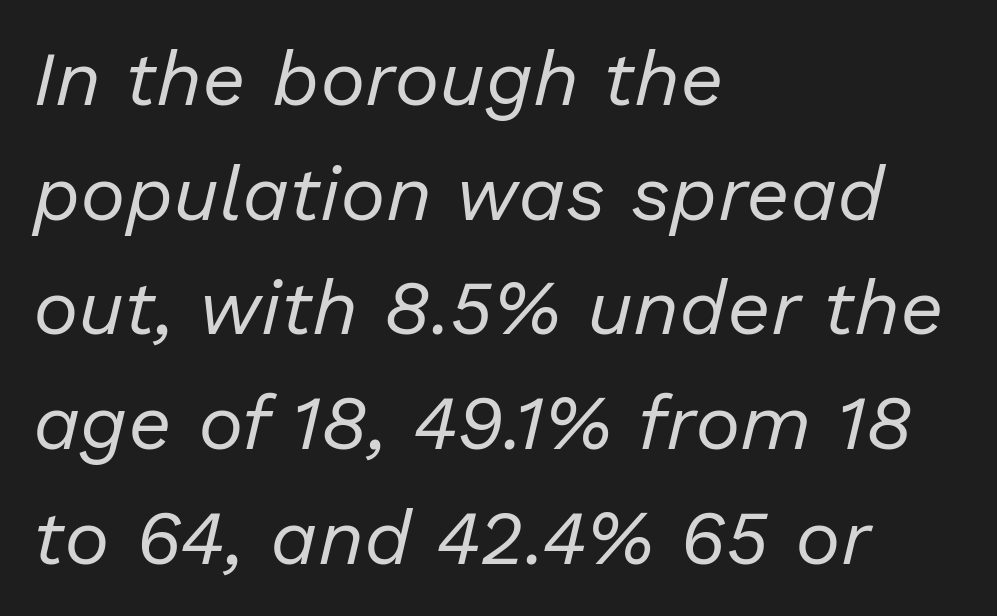
This is oblique type, the kind used for emphasis or titles. One-word summary of the alignment: left. Is the letter spacing exaggerated? No — it looks like the ordinary default. In terms of leading, this rendering sits right in the middle. Each letter keeps its own natural width here, so spacing adapts to shape. Just letters on the line, the space beneath them empty.
